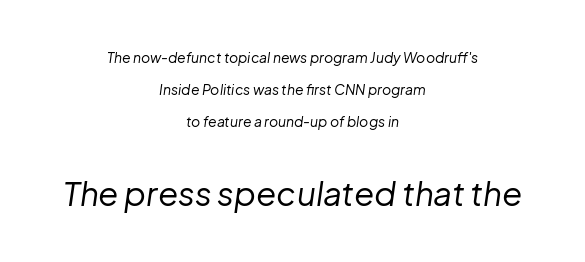
The image shows 33 px regular-weight type, italic (leaning right); set centered, loose line spacing (2.29x), normal letter spacing, not underlined; the second (bottom) block is 2.36x larger; low stroke contrast and a medium x-height.
